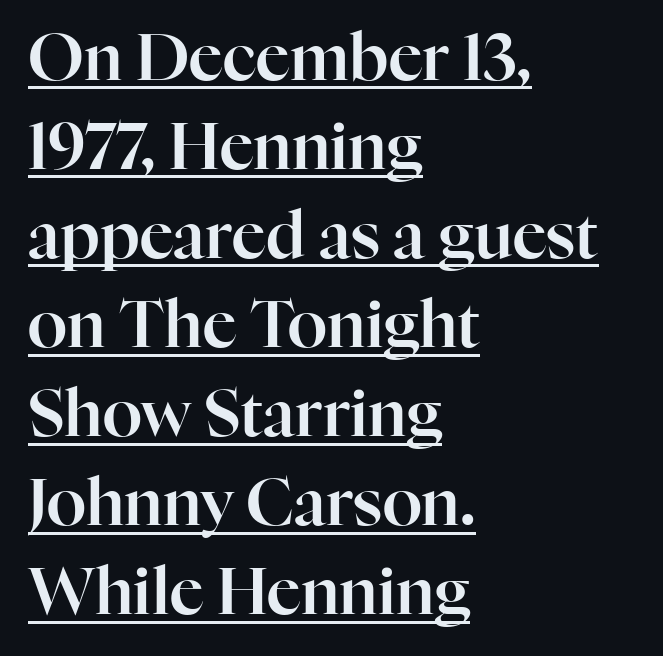
Leading matches the norm, producing a regular column. Here the glyphs are tracked normally, forming tight word shapes. I'd call this a serif setting — the letters wear small feet. Beneath each row of characters lies a ruled line.
